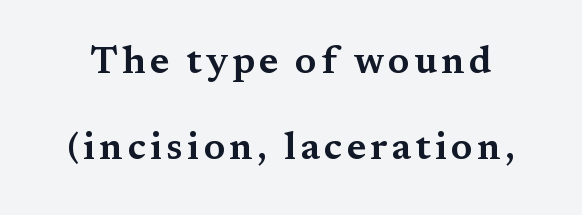
Q: Is the text italic (slanted)? A: No, it is upright.
Q: Is the typeface a serif or a sans-serif typeface? A: Serif.
Q: Is the text underlined? A: No.
Q: Is the spacing between lines tight, normal or loose? A: Loose.
Q: Width (condensed, normal, or wide)? A: Wide.
Q: Stroke contrast? A: Medium.
Q: x-height? A: Medium.
Q: Monospaced? A: No.
